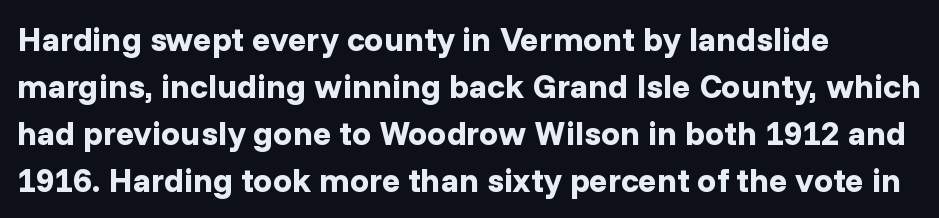
Q: Is the text bold? A: Yes.
Q: Is the text italic (slanted)? A: No, it is upright.
Q: Is the typeface a serif or a sans-serif typeface? A: Sans-serif.
Q: Is the text underlined? A: No.
Q: How is the paragraph aligned? A: Left-aligned.
Q: Is the spacing between letters normal or unusually wide? A: Normal.
Q: Is the spacing between lines tight, normal or loose? A: Normal.
Q: Width (condensed, normal, or wide)? A: Normal.
Q: Stroke contrast? A: Low.
Q: x-height? A: Medium.
Q: Monospaced? A: No.
